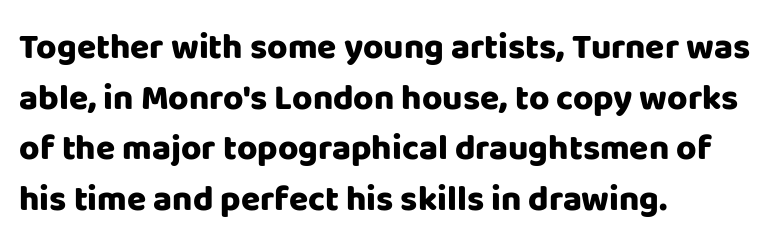
Heft: maximum for text — a bold. The lettering stays uniformly vertical, giving the passage a roman look. Type style note: lacks serifs. Varying glyph widths throughout — classic text-font behaviour. Type without underlining. The lines in this sample share a left origin and differ only in where they stop.
